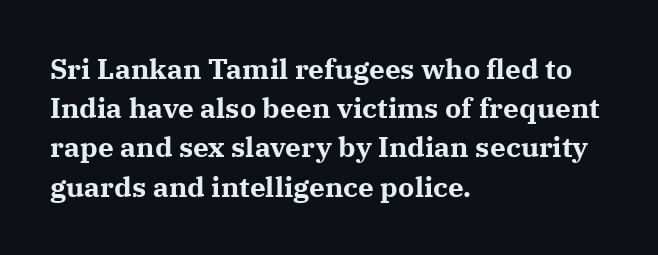
This rendering leaves character spacing at its baseline value. Heavy, bold letterforms. Little horizontal feet cap the strokes, marking this as serif type. Italic: no, the glyphs are upright roman. The space directly below the letters is spotless.
